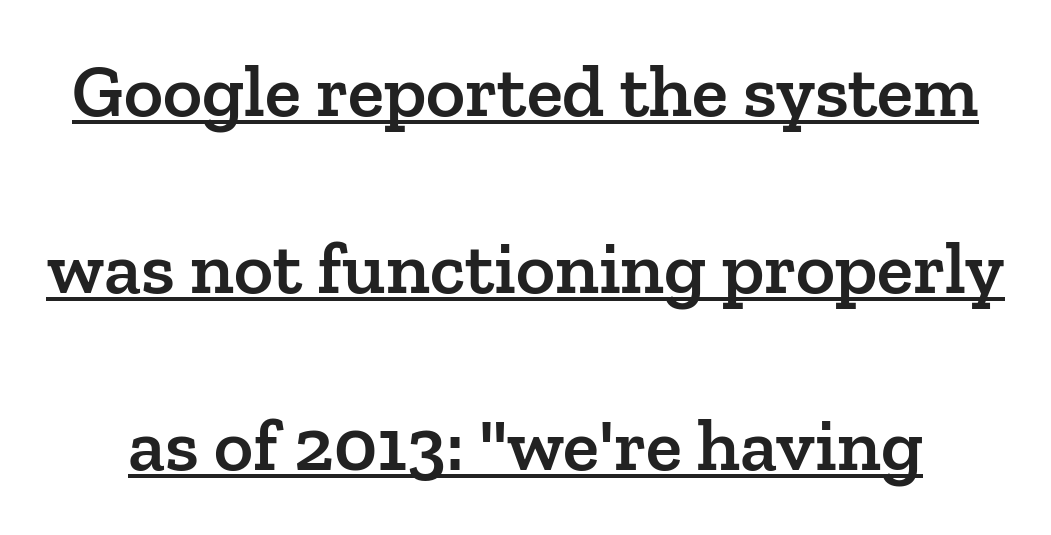
The image shows 75 px semibold serif type, upright; set loose line spacing (2.36x), normal letter spacing, underlined; low stroke contrast and a medium x-height.
